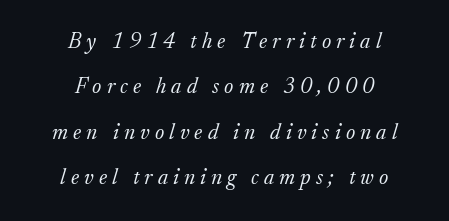
Stems and bowls with no extra thickness — not bold. Baseline-to-baseline distance is far greater than the letter height. Horizontal alignment here is central, giving a formal, balanced look. Between one letter and the next there's a generous, obvious gap.
